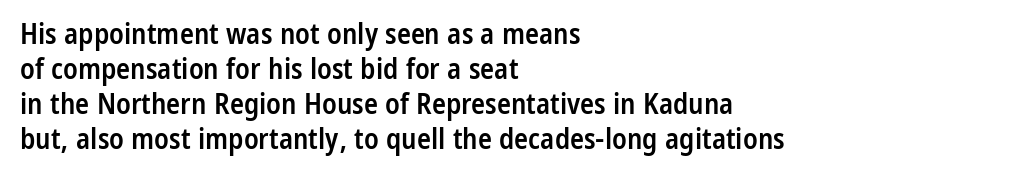
Q: Is the text bold? A: Semi-bold.
Q: Is the text italic (slanted)? A: No, it is upright.
Q: Is the typeface a serif or a sans-serif typeface? A: Sans-serif.
Q: Is the text underlined? A: No.
Q: How is the paragraph aligned? A: Left-aligned.
Q: Is the spacing between letters normal or unusually wide? A: Normal.
Q: Width (condensed, normal, or wide)? A: Condensed.
Q: Stroke contrast? A: Low.
Q: x-height? A: Medium.
Q: Monospaced? A: No.
